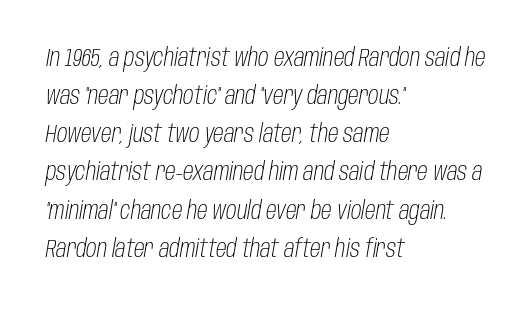
The face used here is rendered with its standard letterfit. Short and long lines alike share a common starting point at left. A typesetter would mark this as italic. The face looks like a standard text weight, possibly lighter. Underlining? Definitely not there. Interline gaps are of average width in this sample.
